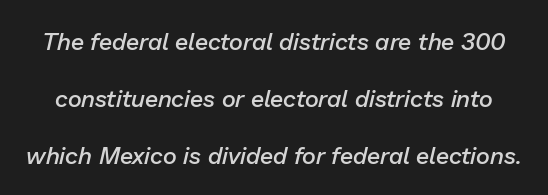
Weight: semibold (demi). What stands out about the letter spacing? Nothing — it is the standard amount. The passage shown leans; its letterforms are oblique. The space between consecutive lines is lavish. Letters rest on an invisible, unmarked baseline.
